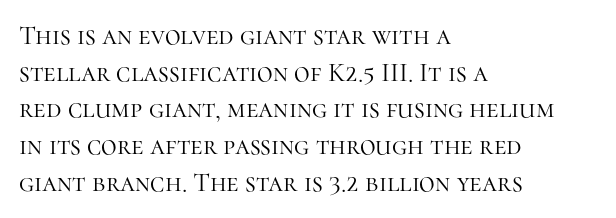
Reading down the block, your eye returns to a fixed left position each line. Do the letters lean? They stand straight. The strip under each line holds only bare page. Bold? No — there's no thickening of the strokes. Line spacing here is normal. Glyph-to-glyph distance matches everyday printed text.
